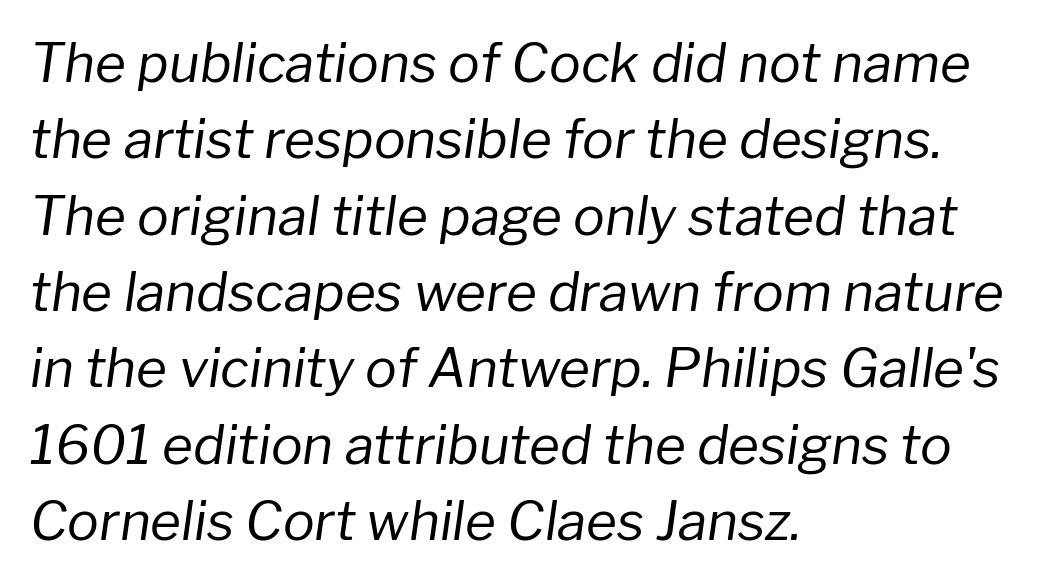
The strip under each line holds only bare page. On a weight scale, this lands at 450 or below. Observe the lean: these are italic letterforms. Each line starts at the same left margin while the right side varies. This rendering leaves character spacing at its baseline value. Vertically, the passage feels balanced, rows spaced as you'd expect.
